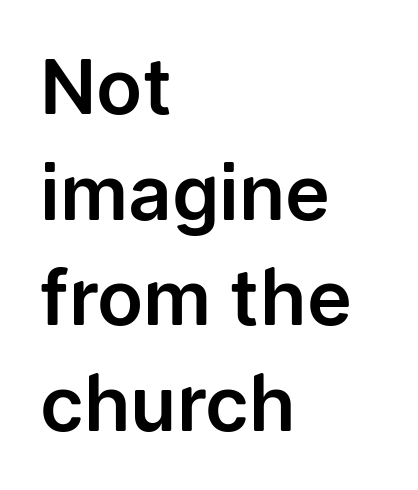
Q: Is the text italic (slanted)? A: No, it is upright.
Q: Is the typeface a serif or a sans-serif typeface? A: Sans-serif.
Q: Is the text underlined? A: No.
Q: How is the paragraph aligned? A: Left-aligned.
Q: Is the spacing between letters normal or unusually wide? A: Normal.
Q: Is the spacing between lines tight, normal or loose? A: Normal.
Q: Width (condensed, normal, or wide)? A: Normal.
Q: Stroke contrast? A: Low.
Q: x-height? A: Medium.
Q: Monospaced? A: No.
